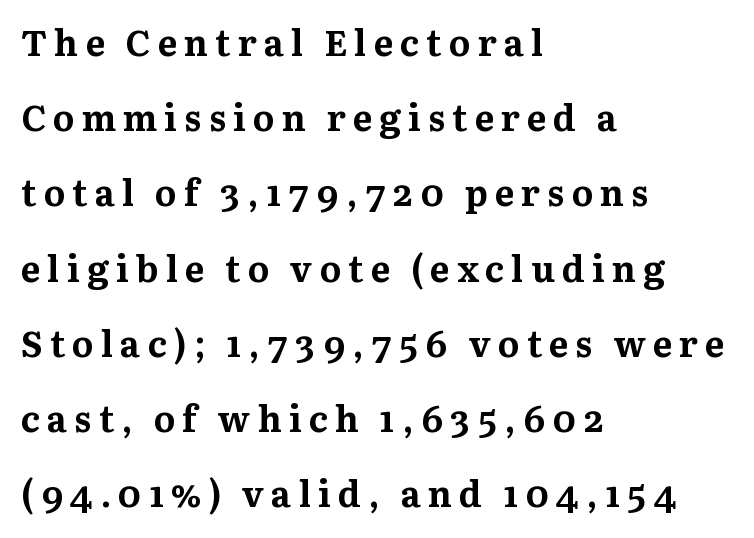
{"serif": "yes", "italic": "no", "bold": "yes", "weight": "bold", "width": "normal", "stroke_contrast": "medium", "x_height": "medium", "monospaced": "no", "underline": "no", "align": "left", "line_spacing": "loose", "line_spacing_ratio": 2.09, "letter_spacing": "wide", "letter_spacing_em": 0.2, "glyph_px": 36}
